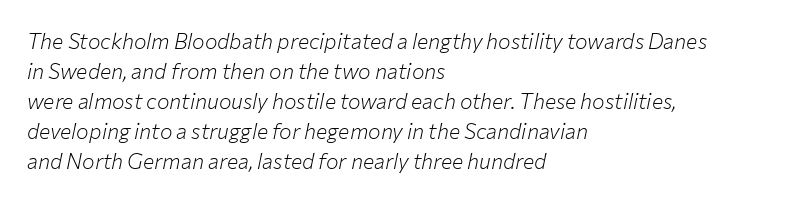
The image shows 21 px text type, italic (leaning right); set left-aligned, normal line spacing (1.43x), normal letter spacing, not underlined.
